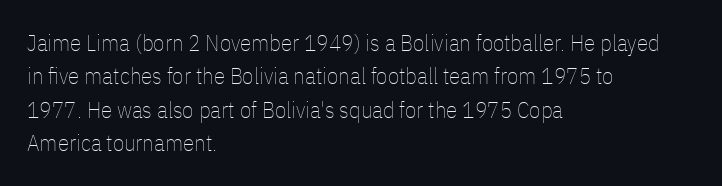
The image shows 23 px text type, upright; set left-aligned, normal line spacing (1.45x), normal letter spacing, not underlined.
